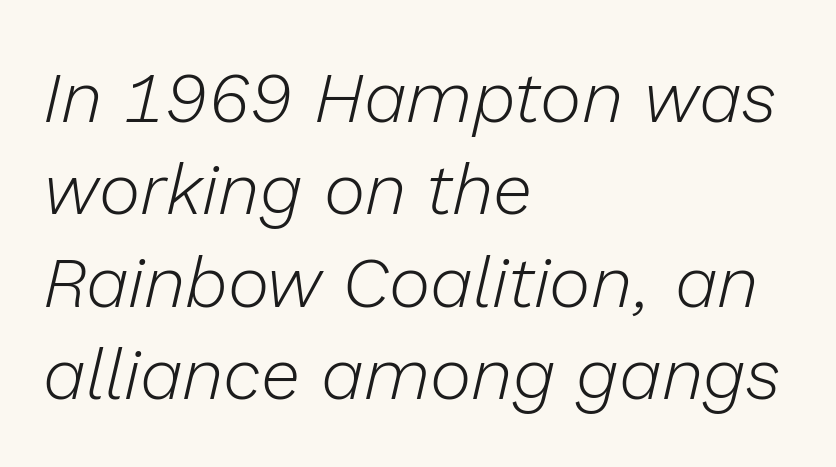
The image shows 71 px light type, italic (leaning right); set left-aligned, normal line spacing (1.3x), normal letter spacing, not underlined; low stroke contrast and a medium x-height.
